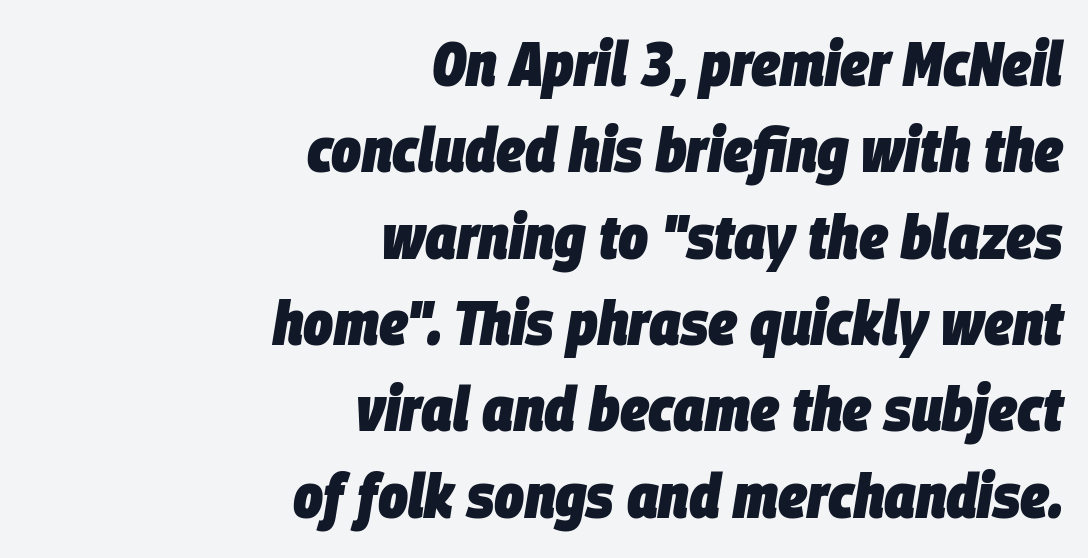
The image shows 63 px heavy, condensed type, italic (leaning right); set right-aligned, normal line spacing (1.37x), normal letter spacing, not underlined; low stroke contrast and a large x-height.
